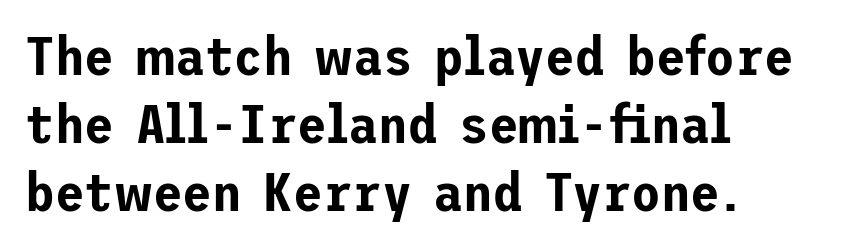
{"serif": "no", "italic": "no", "width": "normal", "stroke_contrast": "low", "x_height": "medium", "underline": "no", "align": "left", "line_spacing": "normal", "line_spacing_ratio": 1.26, "letter_spacing": "normal", "letter_spacing_em": 0.0, "glyph_px": 54}
